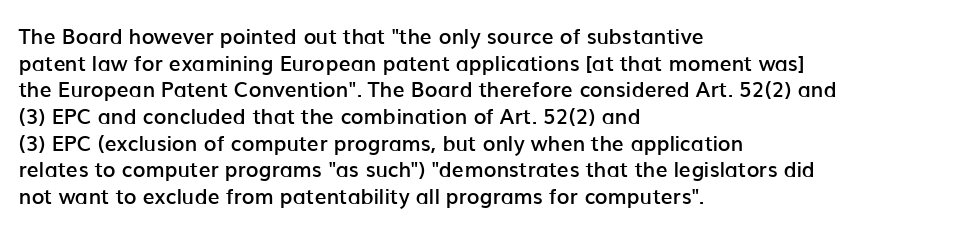
The image shows 21 px text type, upright; set left-aligned, normal line spacing (1.27x), normal letter spacing, not underlined.
